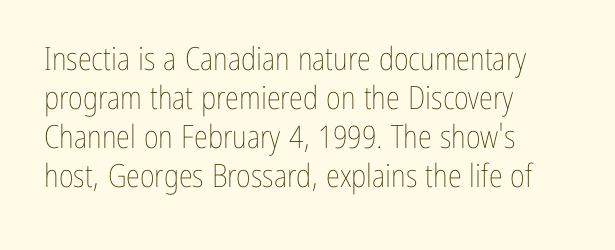
No chunkiness to these letters — they're not bold. These lines are rendered in a variable-pitch font. Clear beneath every line of the passage. Every stem runs plumb, perpendicular to the baseline.
